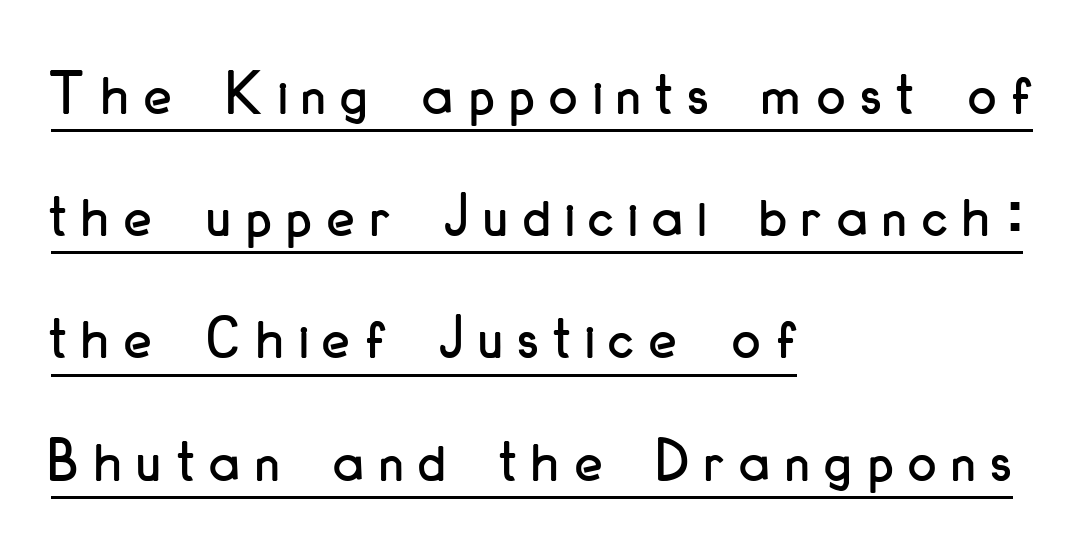
Classification — sans serif. A typesetter would call this proportional, since set widths differ per character. Posture: vertical. You can see a thin bar hugging the bottom of the glyphs. The type is letterspaced generously, with wide tracking. Airy leading.
